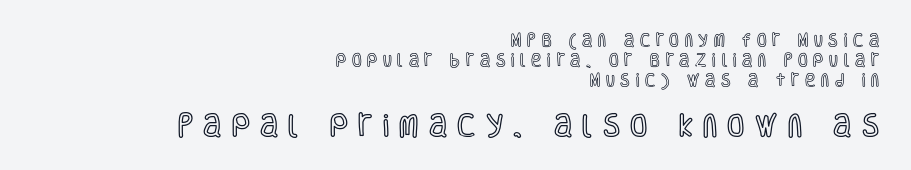
The image shows 25 px text type, upright; set right-aligned, normal line spacing (1.44x), unusually wide letter spacing (+0.41 em), not underlined; the second (bottom) block is 1.79x larger.
